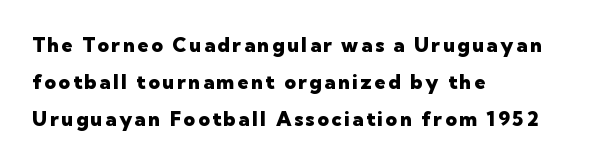
Q: Is the text bold? A: Yes.
Q: Is the text italic (slanted)? A: No, it is upright.
Q: Is the text underlined? A: No.
Q: How is the paragraph aligned? A: Left-aligned.
